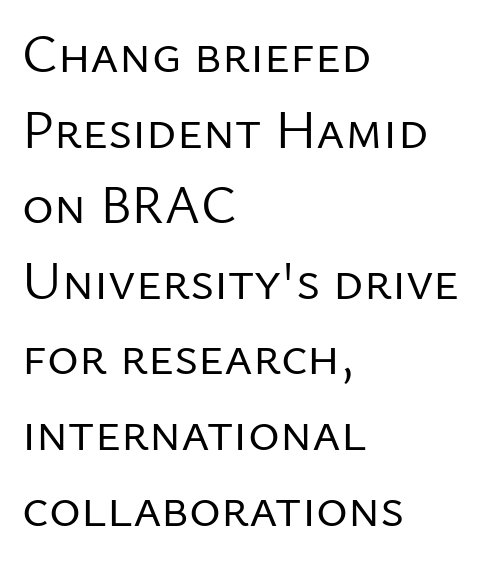
The image shows 54 px regular-weight sans-serif type, upright; set left-aligned, normal line spacing (1.4x), normal letter spacing, not underlined; low stroke contrast and a medium x-height.
